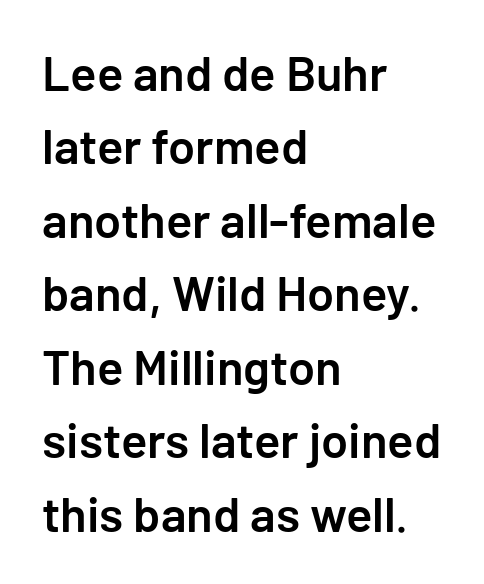
Q: Is the text bold? A: Semi-bold.
Q: Is the text italic (slanted)? A: No, it is upright.
Q: Is the typeface a serif or a sans-serif typeface? A: Sans-serif.
Q: Is the text underlined? A: No.
Q: How is the paragraph aligned? A: Left-aligned.
Q: Is the spacing between letters normal or unusually wide? A: Normal.
Q: Is the spacing between lines tight, normal or loose? A: Normal.
Q: Width (condensed, normal, or wide)? A: Normal.
Q: Stroke contrast? A: Low.
Q: x-height? A: Medium.
